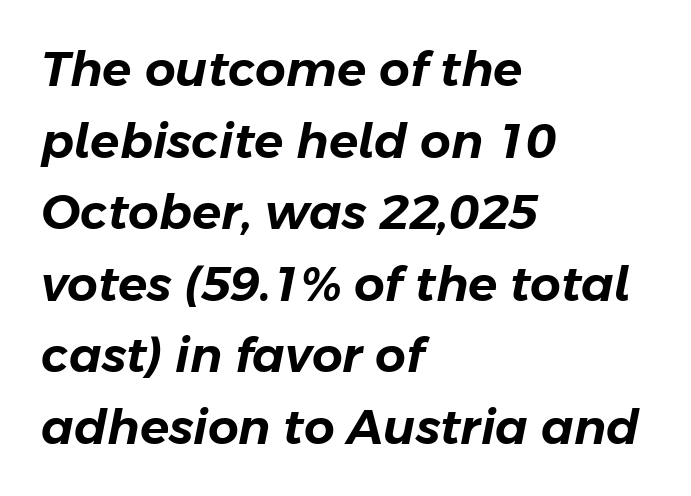
{"italic": "yes", "lean": "right", "slant_degrees": 11, "width": "normal", "stroke_contrast": "low", "x_height": "medium", "monospaced": "no", "underline": "no", "align": "left", "line_spacing": "normal", "line_spacing_ratio": 1.49, "letter_spacing": "normal", "letter_spacing_em": 0.0, "glyph_px": 48}
